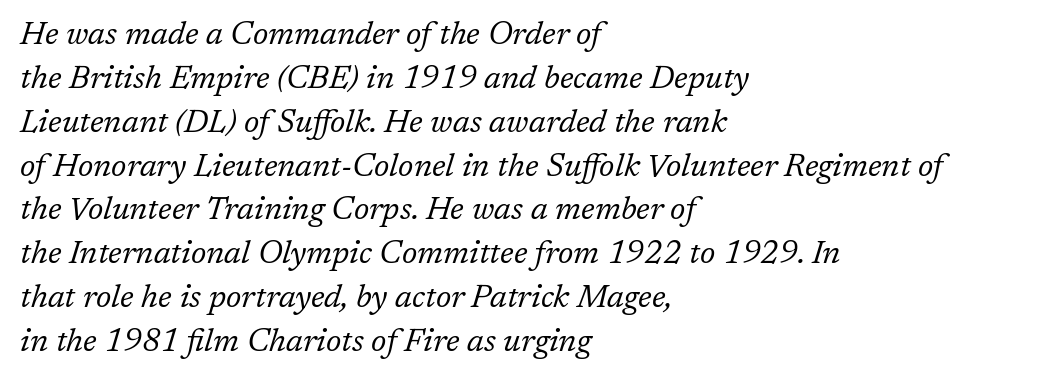
Q: Is the text bold? A: No.
Q: Is the text italic (slanted)? A: Yes, it leans right by about 17 degrees.
Q: Is the typeface a serif or a sans-serif typeface? A: Serif.
Q: Is the text underlined? A: No.
Q: How is the paragraph aligned? A: Left-aligned.
Q: Is the spacing between letters normal or unusually wide? A: Normal.
Q: Is the spacing between lines tight, normal or loose? A: Normal.
Q: Width (condensed, normal, or wide)? A: Normal.
Q: Stroke contrast? A: Low.
Q: x-height? A: Medium.
Q: Monospaced? A: No.
